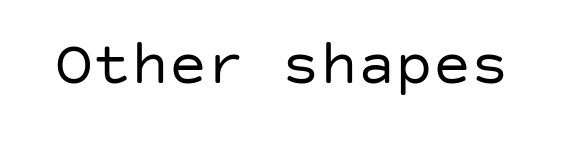
Upright lettering throughout. The letters sit at their default tracking, neither squeezed nor spread. The strokes carry an ordinary text weight at most. The characters display no serif detailing; their extremities are plain. Descenders hang freely into open space.
